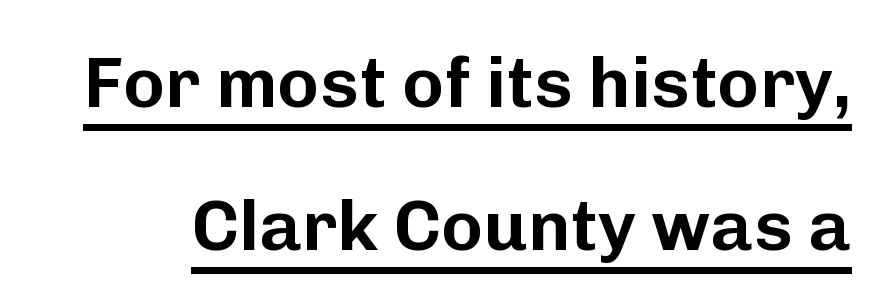
The image shows 71 px sans-serif type, upright; set loose line spacing (2.01x), normal letter spacing, underlined; low stroke contrast and a medium x-height.
